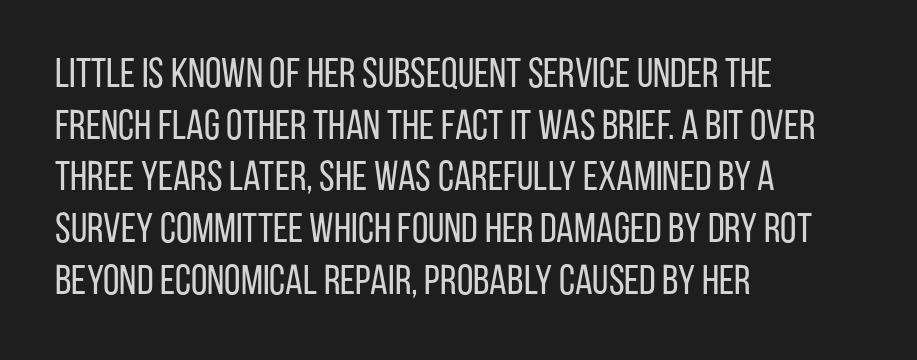
Q: Is the text bold? A: No.
Q: Is the text italic (slanted)? A: No, it is upright.
Q: Is the typeface a serif or a sans-serif typeface? A: Sans-serif.
Q: Is the text underlined? A: No.
Q: How is the paragraph aligned? A: Left-aligned.
Q: Is the spacing between letters normal or unusually wide? A: Normal.
Q: Width (condensed, normal, or wide)? A: Condensed.
Q: Stroke contrast? A: Low.
Q: x-height? A: Large.
Q: Monospaced? A: No.
